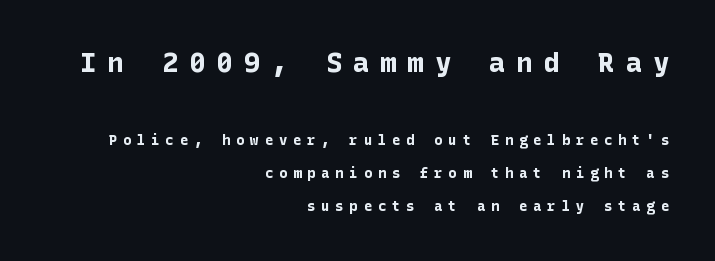
The image shows 27 px bold type, upright; set right-aligned, loose line spacing (2.35x), unusually wide letter spacing (+0.41 em), not underlined; the first (top) block is 1.93x larger.
